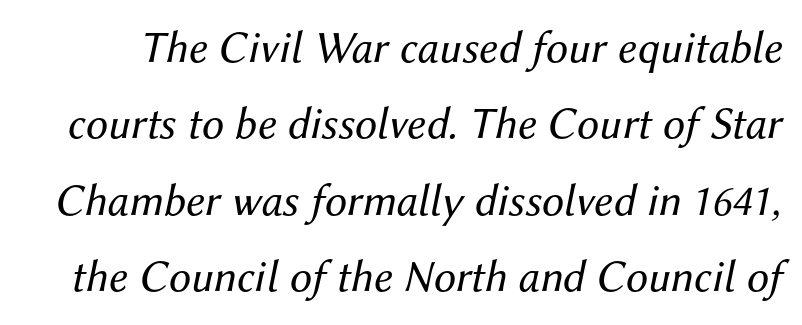
{"italic": "yes", "lean": "right", "slant_degrees": 12, "bold": "no", "weight": "regular", "width": "normal", "stroke_contrast": "medium", "x_height": "medium", "monospaced": "no", "underline": "no", "line_spacing": "normal", "line_spacing_ratio": 1.7, "letter_spacing": "normal", "letter_spacing_em": 0.0, "glyph_px": 45}
